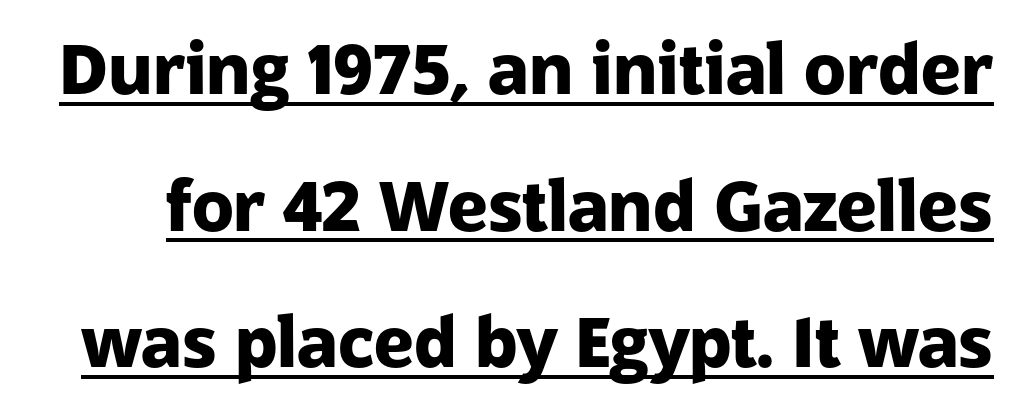
Q: Is the text bold? A: Yes.
Q: Is the text italic (slanted)? A: No, it is upright.
Q: Is the typeface a serif or a sans-serif typeface? A: Sans-serif.
Q: Is the text underlined? A: Yes.
Q: Is the spacing between letters normal or unusually wide? A: Normal.
Q: Is the spacing between lines tight, normal or loose? A: Loose.
Q: Width (condensed, normal, or wide)? A: Normal.
Q: Stroke contrast? A: Low.
Q: x-height? A: Medium.
Q: Monospaced? A: No.
